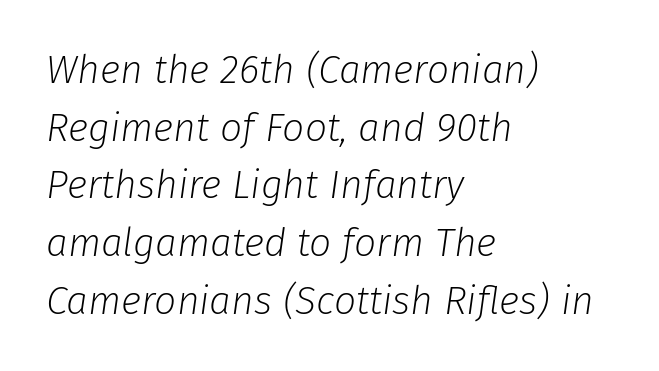
No chunkiness to these letters — they're not bold. The leading is moderate, giving the passage an even texture. Posture: slanted. A classic flush-left, rag-right setting is used for this passage. How are the letters spaced? Ordinarily, with no added tracking. The baseline area is clear.
